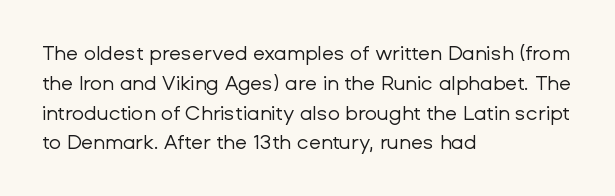
Rule under the text: the space is simply empty. Upright lettering throughout. This rendering leaves character spacing at its baseline value. If you drew a ruler down the left edge, every line would touch it. Is there much room between lines? A standard amount, neither cramped nor airy. This reads as an unemphasized weight, regular at the heaviest.
